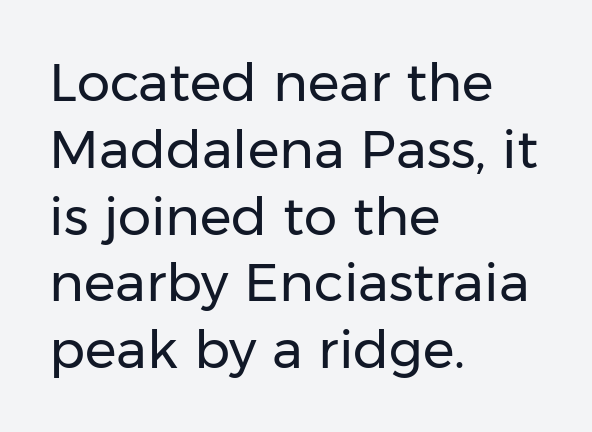
Q: Is the text bold? A: No.
Q: Is the text italic (slanted)? A: No, it is upright.
Q: Is the typeface a serif or a sans-serif typeface? A: Sans-serif.
Q: Is the text underlined? A: No.
Q: How is the paragraph aligned? A: Left-aligned.
Q: Is the spacing between letters normal or unusually wide? A: Normal.
Q: Is the spacing between lines tight, normal or loose? A: Normal.
Q: Width (condensed, normal, or wide)? A: Normal.
Q: Stroke contrast? A: Low.
Q: x-height? A: Medium.
Q: Monospaced? A: No.
